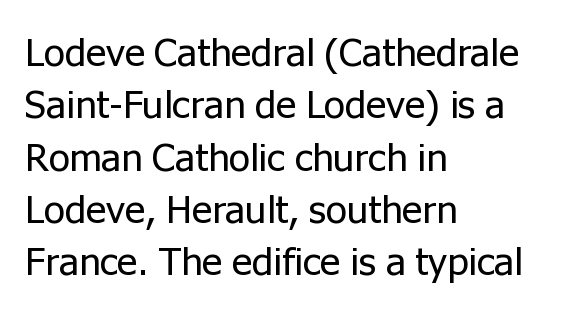
Decoration check: the copy has no underline. Regarding leading, the lines here are spaced in the standard way. Each line starts at the same left margin while the right side varies. These lines are rendered in a variable-pitch font. These lines are composed in type without serifs. Caption: face not bold, strokes unweighted.
